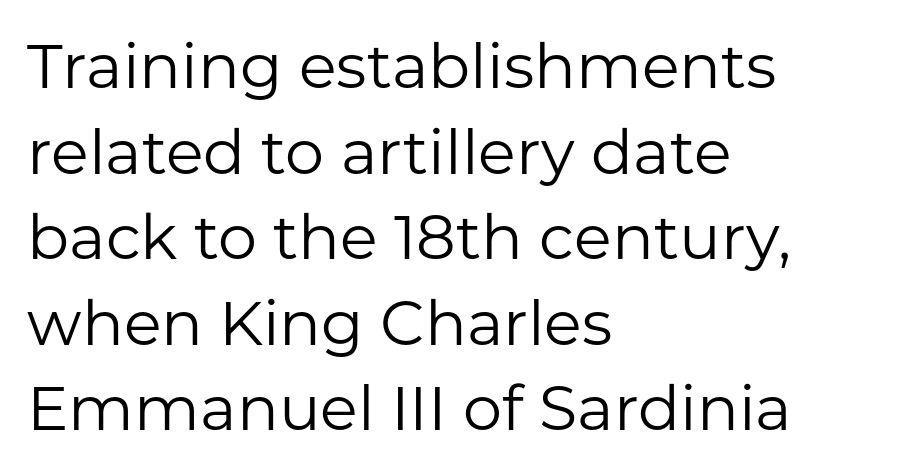
{"serif": "no", "italic": "no", "bold": "no", "weight": "regular", "width": "normal", "stroke_contrast": "low", "x_height": "medium", "monospaced": "no", "underline": "no", "align": "left", "line_spacing": "normal", "line_spacing_ratio": 1.38, "letter_spacing": "normal", "letter_spacing_em": 0.0, "glyph_px": 62}
